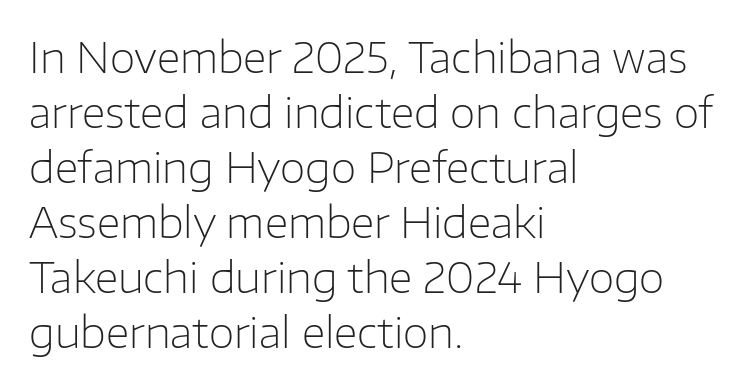
Think of a printed novel: that variable character pitch is what you see here. Successive baselines arrive at the customary interval. The face looks like a standard text weight, possibly lighter. These lines stack with their left ends in a neat column. The zone under the glyphs is completely vacant.
